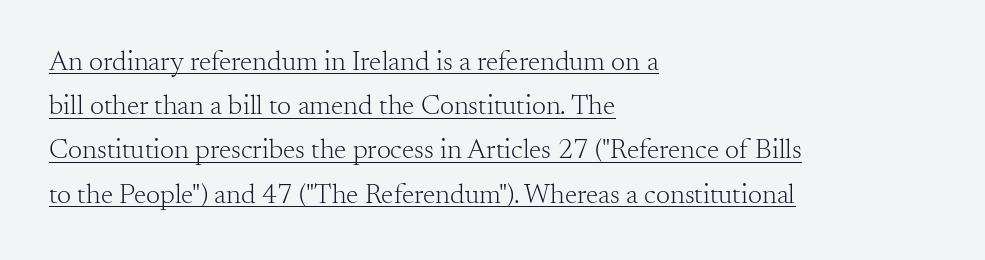
The image shows 28 px light serif type, upright; set left-aligned, normal line spacing (1.58x), normal letter spacing, underlined; medium stroke contrast and a small x-height.
